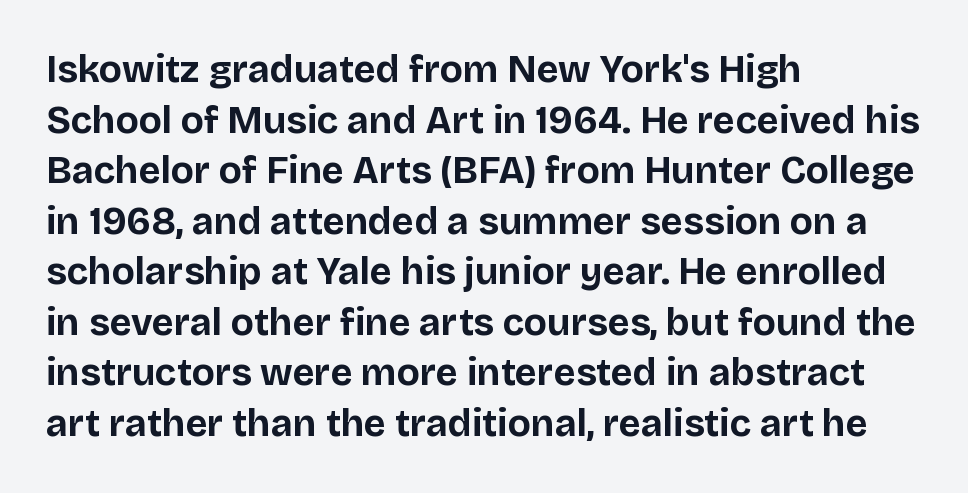
{"serif": "no", "italic": "no", "bold": "yes", "weight": "bold", "width": "normal", "stroke_contrast": "low", "x_height": "large", "monospaced": "no", "underline": "no", "align": "left", "line_spacing": "normal", "line_spacing_ratio": 1.33, "letter_spacing": "normal", "letter_spacing_em": 0.0, "glyph_px": 38}
